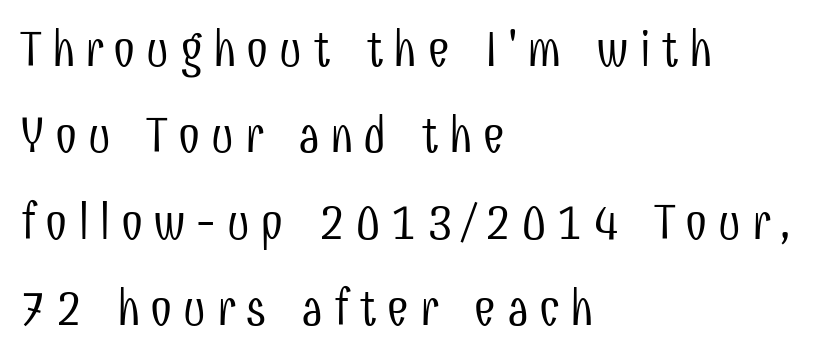
The image shows 50 px light, condensed sans-serif type, upright; set left-aligned, line spacing 1.73x, unusually wide letter spacing (+0.2 em), not underlined; low stroke contrast and a medium x-height.
